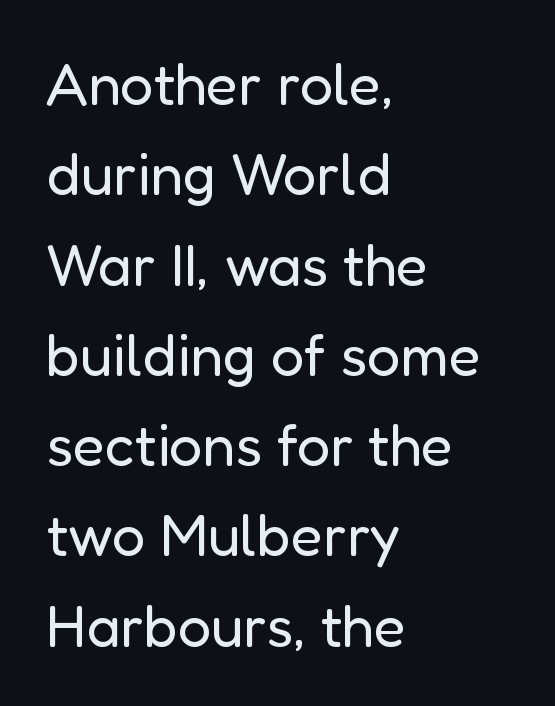
The image shows 59 px regular-weight sans-serif type, upright; set left-aligned, normal line spacing (1.53x), normal letter spacing, not underlined; low stroke contrast and a medium x-height.
